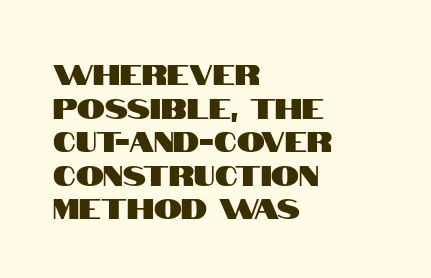
The image shows 28 px condensed sans-serif type, upright; set left-aligned, line spacing 1.2x, normal letter spacing, not underlined; high stroke contrast and a large x-height.
